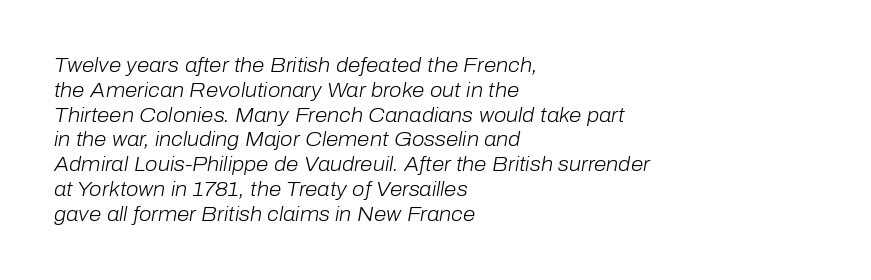
Yep, that's italic — everything's leaning. Standard letterfit; no display-style spreading of the glyphs. The words here are not underlined. Compared with a typical body face, this is equally light or lighter still.
